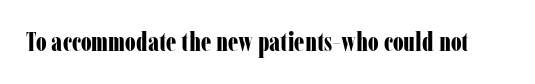
{"italic": "no", "bold": "yes", "underline": "no", "letter_spacing": "normal", "letter_spacing_em": 0.0, "glyph_px": 26}
